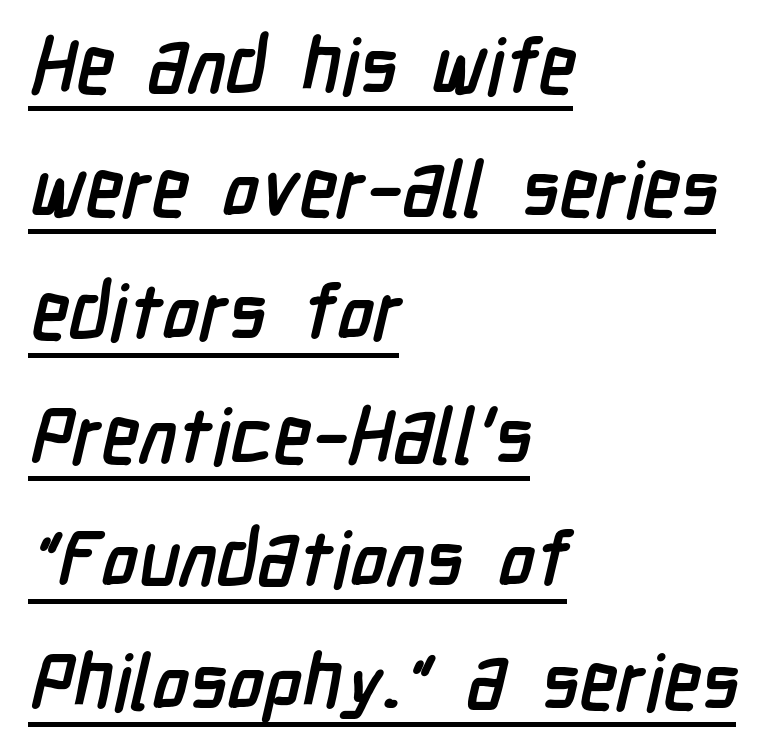
Beneath each row of characters lies a ruled line. The type is set solid horizontally, with unmodified tracking. The lines are quadded left. Is there much room between lines? A standard amount, neither cramped nor airy.
